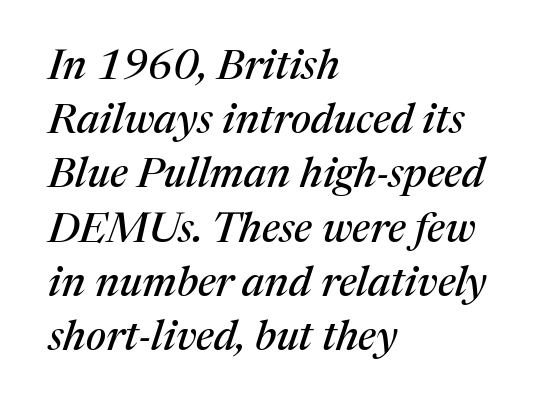
{"serif": "yes", "italic": "yes", "lean": "right", "slant_degrees": 17, "width": "normal", "stroke_contrast": "medium", "x_height": "medium", "monospaced": "no", "underline": "no", "align": "left", "line_spacing": "normal", "line_spacing_ratio": 1.29, "letter_spacing": "normal", "letter_spacing_em": 0.0, "glyph_px": 42}
